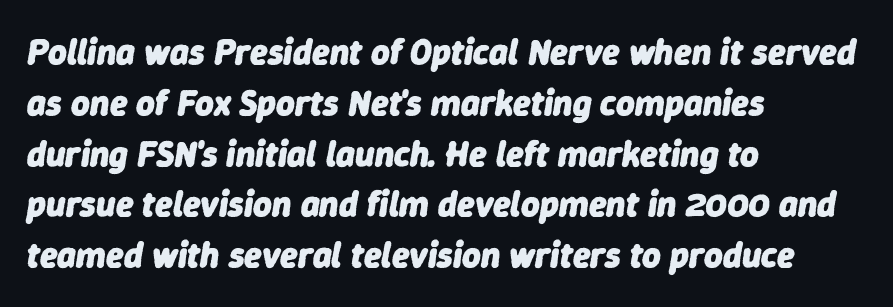
Q: Is the text bold? A: Yes.
Q: Is the text italic (slanted)? A: Yes, it leans right by about 9 degrees.
Q: Is the text underlined? A: No.
Q: How is the paragraph aligned? A: Left-aligned.
Q: Is the spacing between letters normal or unusually wide? A: Normal.
Q: Is the spacing between lines tight, normal or loose? A: Normal.
Q: Width (condensed, normal, or wide)? A: Normal.
Q: Stroke contrast? A: Low.
Q: x-height? A: Medium.
Q: Monospaced? A: No.
